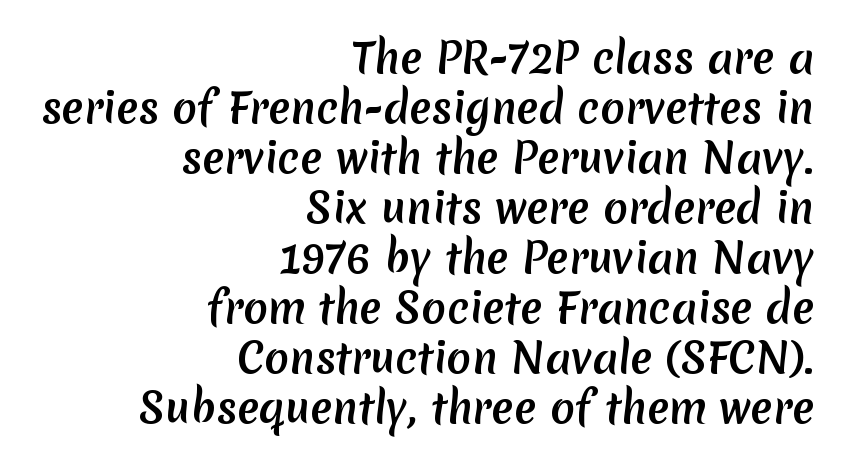
This is sans-serif lettering, the kind often seen on screens and signage. No word sits above an underline. Heft: maximum for text — a bold. Visually the block forms a straight wall on the right and a jagged coastline on the left. The gaps between neighbouring characters are ordinary and unremarkable.
